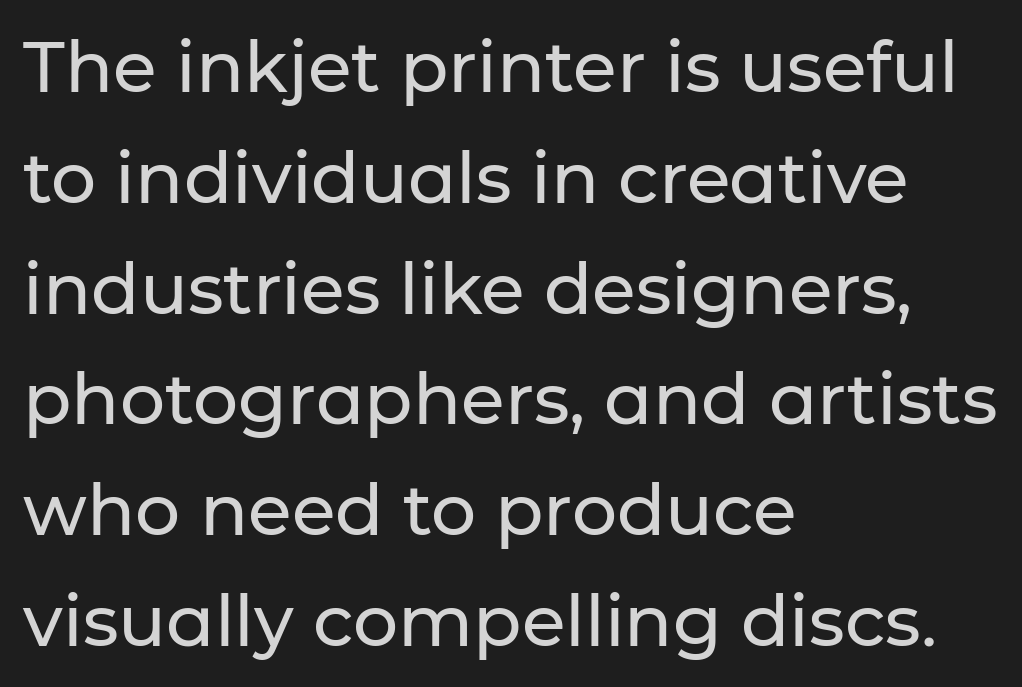
Q: Is the text italic (slanted)? A: No, it is upright.
Q: Is the typeface a serif or a sans-serif typeface? A: Sans-serif.
Q: Is the text underlined? A: No.
Q: How is the paragraph aligned? A: Left-aligned.
Q: Is the spacing between letters normal or unusually wide? A: Normal.
Q: Is the spacing between lines tight, normal or loose? A: Normal.
Q: Width (condensed, normal, or wide)? A: Normal.
Q: Stroke contrast? A: Low.
Q: x-height? A: Medium.
Q: Monospaced? A: No.
